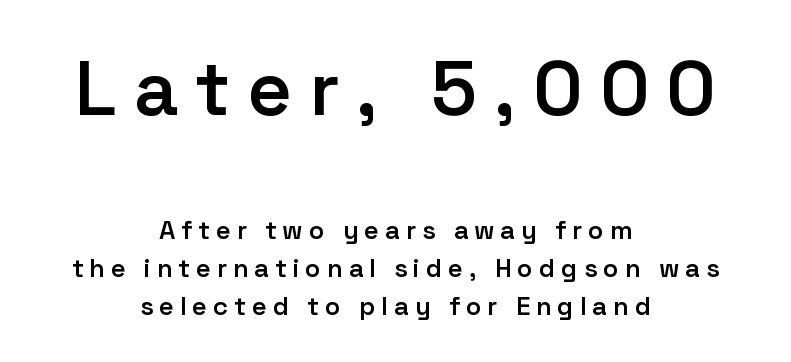
The image shows 77 px semibold sans-serif type, upright; set centered, normal line spacing (1.46x), unusually wide letter spacing (+0.22 em), not underlined; the first (top) block is 2.96x larger; low stroke contrast and a medium x-height.
